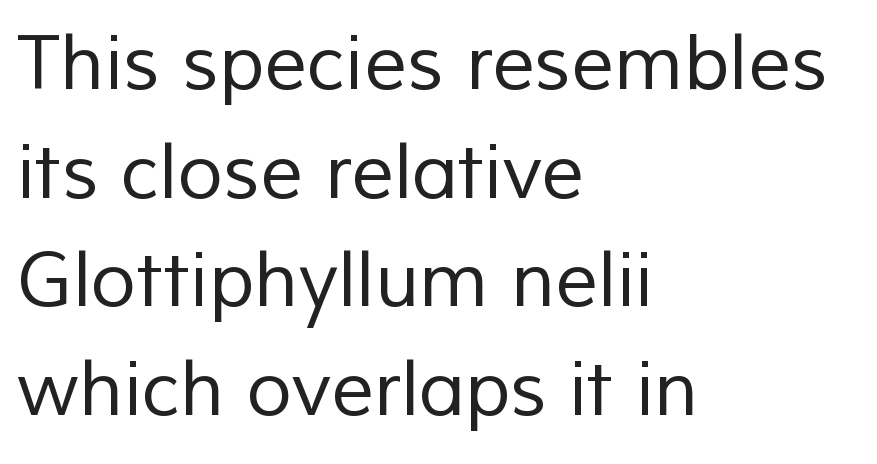
The image shows 75 px regular-weight sans-serif type; set left-aligned, normal line spacing (1.45x), normal letter spacing, not underlined; low stroke contrast and a medium x-height.
